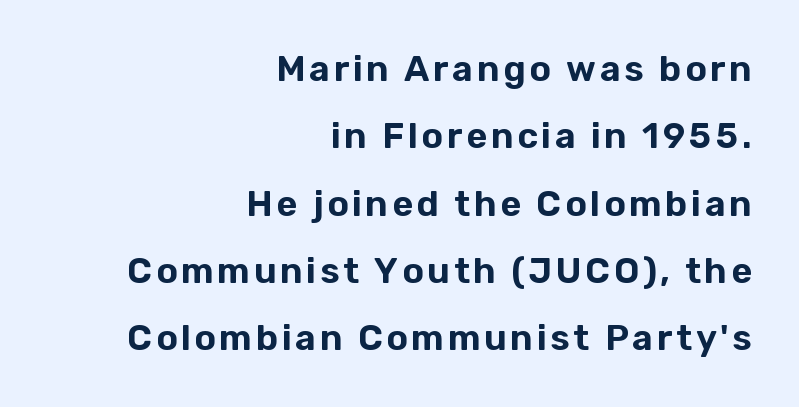
The image shows 36 px sans-serif type, upright; set right-aligned, line spacing 1.87x, not underlined; low stroke contrast and a medium x-height.
